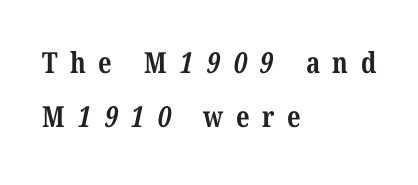
Q: Is the text bold? A: Yes.
Q: Is the typeface a serif or a sans-serif typeface? A: Serif.
Q: Is the text underlined? A: No.
Q: How is the paragraph aligned? A: Left-aligned.
Q: Is the spacing between letters normal or unusually wide? A: Unusually wide.
Q: Width (condensed, normal, or wide)? A: Condensed.
Q: Stroke contrast? A: Medium.
Q: x-height? A: Medium.
Q: Monospaced? A: No.
